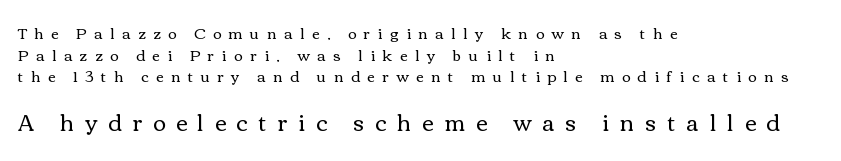
Q: Is the text bold? A: No.
Q: Is the text italic (slanted)? A: No, it is upright.
Q: Is the text underlined? A: No.
Q: How is the paragraph aligned? A: Left-aligned.
Q: Is the spacing between letters normal or unusually wide? A: Unusually wide.
Q: Is the spacing between lines tight, normal or loose? A: Normal.
Q: Which block of text is set in a larger size, the first (top) or the second (bottom)? A: The second (bottom) one.
